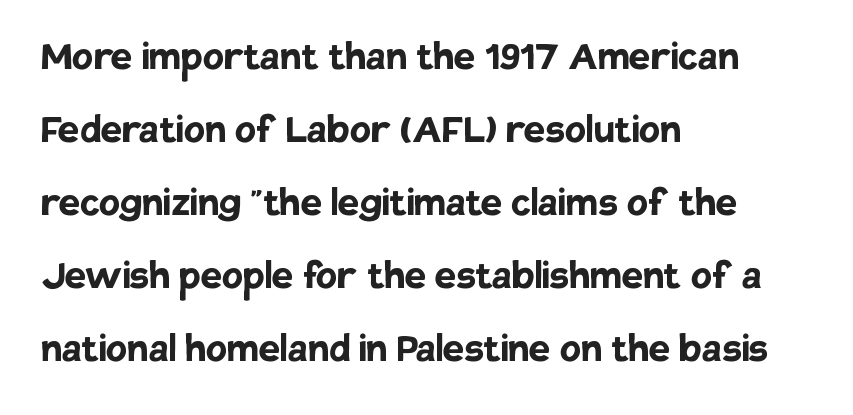
The image shows 48 px semibold sans-serif type, upright; set left-aligned, normal line spacing (1.52x), normal letter spacing, not underlined; low stroke contrast and a large x-height.
